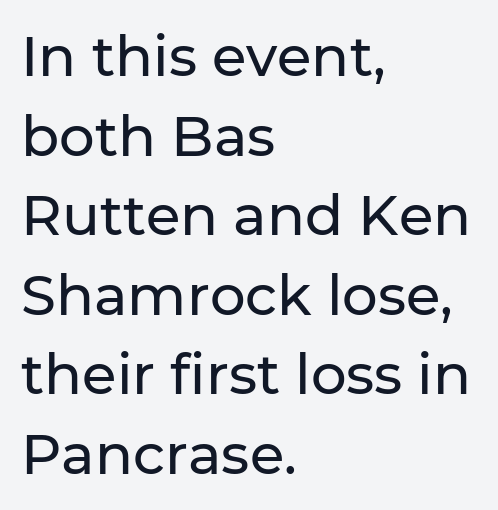
Italic? Not at all — the glyphs are vertical. Short and long lines alike share a common starting point at left. The horizontal fit of the characters is conventional and even. The rendering uses a moderate line-height, typical for paragraphs. The string is rendered with underlining switched off.
